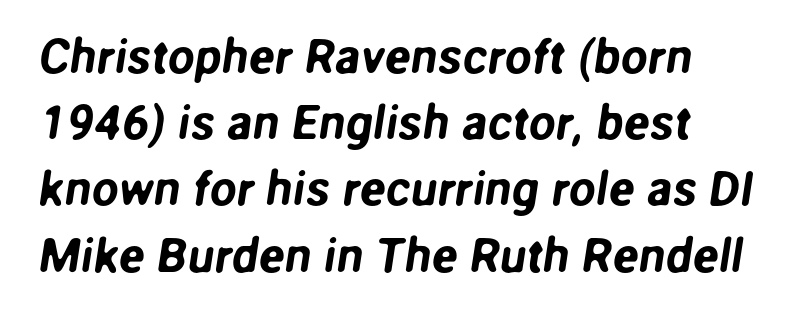
{"serif": "no", "width": "normal", "stroke_contrast": "low", "x_height": "medium", "monospaced": "no", "underline": "no", "align": "left", "line_spacing": "normal", "line_spacing_ratio": 1.38, "letter_spacing": "normal", "letter_spacing_em": 0.0, "glyph_px": 48}
